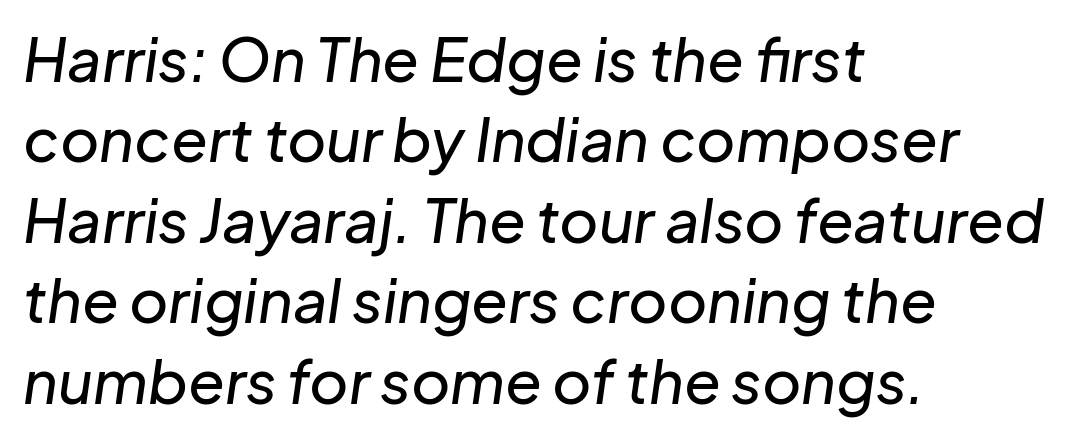
{"italic": "yes", "lean": "right", "slant_degrees": 8, "width": "normal", "stroke_contrast": "low", "x_height": "medium", "monospaced": "no", "underline": "no", "align": "left", "line_spacing": "normal", "line_spacing_ratio": 1.34, "letter_spacing": "normal", "letter_spacing_em": 0.0, "glyph_px": 60}
